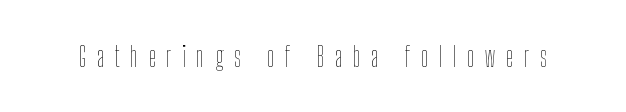
Q: Is the text bold? A: No.
Q: Is the text italic (slanted)? A: No, it is upright.
Q: Is the text underlined? A: No.
Q: Is the spacing between letters normal or unusually wide? A: Unusually wide.
Q: Width (condensed, normal, or wide)? A: Condensed.
Q: Stroke contrast? A: Low.
Q: x-height? A: Medium.
Q: Monospaced? A: No.
